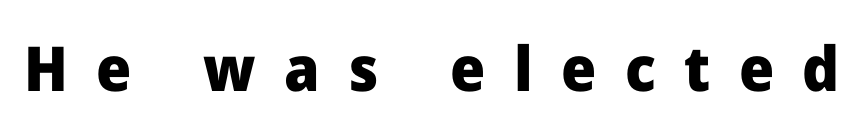
Q: Is the text bold? A: Yes.
Q: Is the text italic (slanted)? A: No, it is upright.
Q: Is the typeface a serif or a sans-serif typeface? A: Sans-serif.
Q: Is the text underlined? A: No.
Q: Is the spacing between letters normal or unusually wide? A: Unusually wide.
Q: Width (condensed, normal, or wide)? A: Normal.
Q: Stroke contrast? A: Low.
Q: x-height? A: Medium.
Q: Monospaced? A: No.
